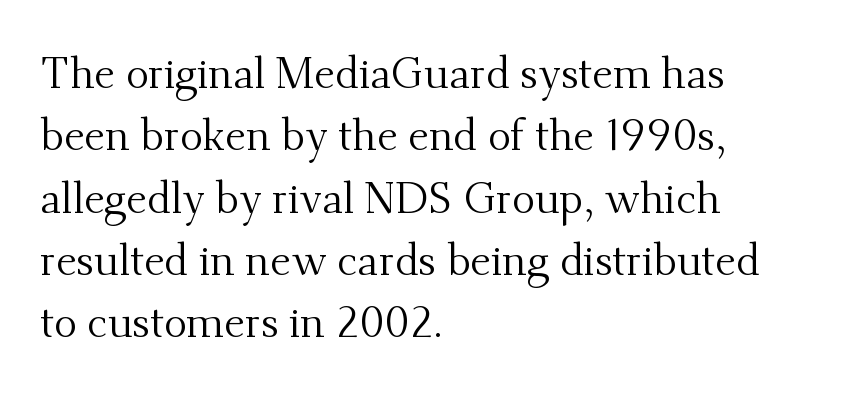
Q: Is the text bold? A: No.
Q: Is the text italic (slanted)? A: No, it is upright.
Q: Is the typeface a serif or a sans-serif typeface? A: Serif.
Q: Is the text underlined? A: No.
Q: How is the paragraph aligned? A: Left-aligned.
Q: Is the spacing between letters normal or unusually wide? A: Normal.
Q: Is the spacing between lines tight, normal or loose? A: Normal.
Q: Width (condensed, normal, or wide)? A: Normal.
Q: Stroke contrast? A: Medium.
Q: x-height? A: Small.
Q: Monospaced? A: No.
